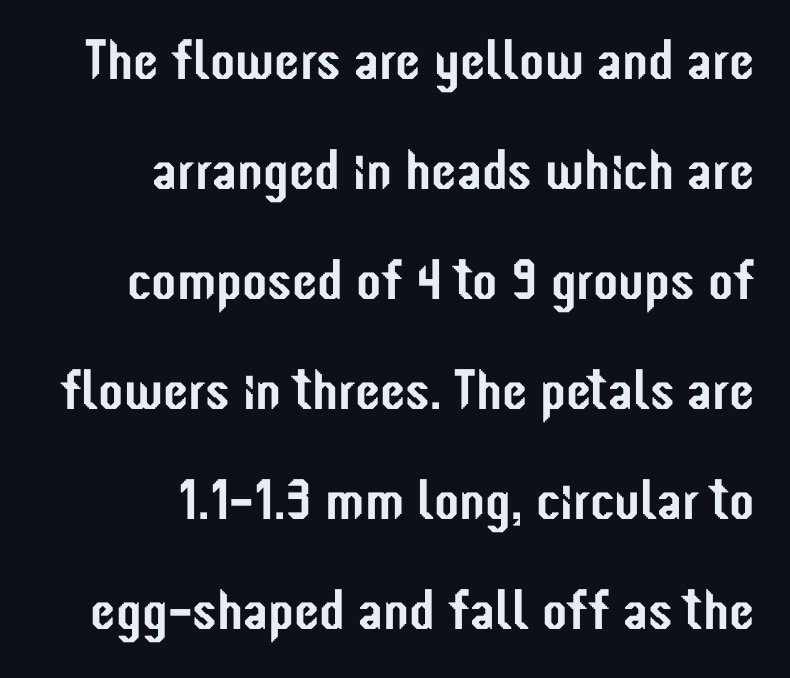
Q: Is the text italic (slanted)? A: No, it is upright.
Q: Is the typeface a serif or a sans-serif typeface? A: Sans-serif.
Q: Is the text underlined? A: No.
Q: How is the paragraph aligned? A: Right-aligned.
Q: Is the spacing between letters normal or unusually wide? A: Normal.
Q: Is the spacing between lines tight, normal or loose? A: Loose.
Q: Width (condensed, normal, or wide)? A: Condensed.
Q: Stroke contrast? A: Low.
Q: x-height? A: Medium.
Q: Monospaced? A: No.
